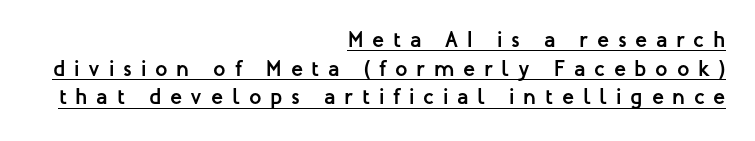
The image shows 22 px bold type, upright; set right-aligned, normal line spacing (1.3x), unusually wide letter spacing (+0.4 em), underlined.
